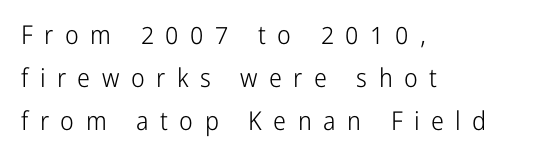
The image shows 26 px text type, upright; set left-aligned, normal line spacing (1.65x), unusually wide letter spacing (+0.44 em), not underlined.
